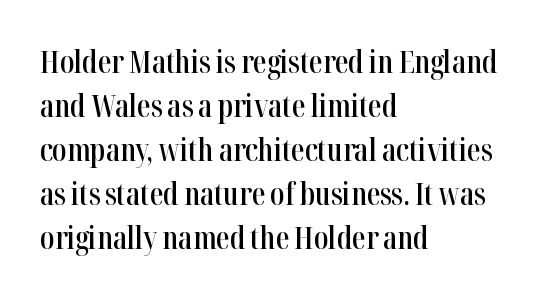
{"serif": "yes", "italic": "no", "bold": "semi", "weight": "semibold", "width": "condensed", "stroke_contrast": "high", "x_height": "medium", "monospaced": "no", "underline": "no", "align": "left", "line_spacing": "normal", "line_spacing_ratio": 1.47, "letter_spacing": "normal", "letter_spacing_em": 0.0, "glyph_px": 30}
